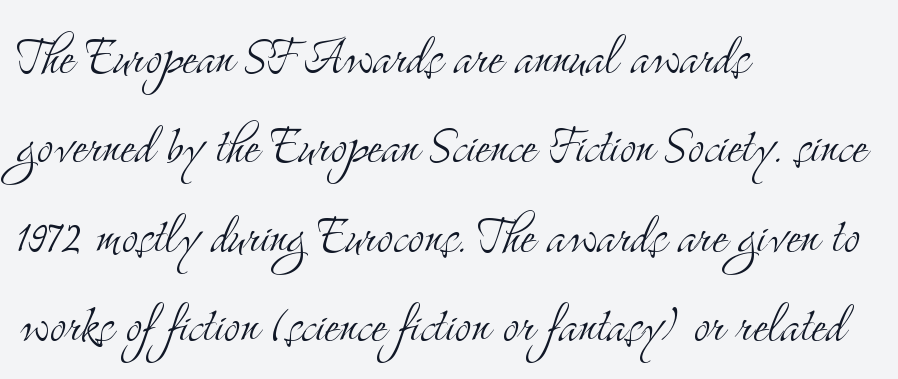
The image shows 62 px light, condensed serif type; set left-aligned, normal line spacing (1.44x), normal letter spacing, not underlined; medium stroke contrast and a small x-height.
